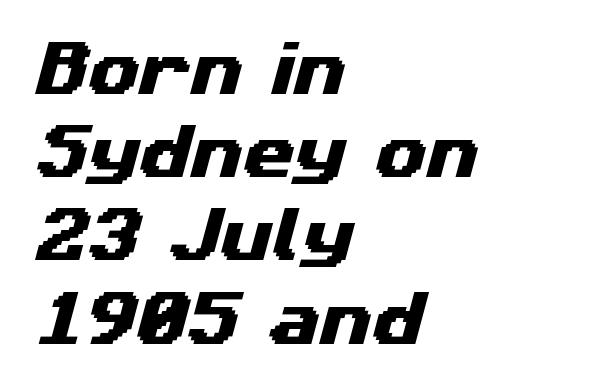
The image shows 59 px wide sans-serif type; set left-aligned, normal line spacing (1.41x), normal letter spacing, not underlined; medium stroke contrast and a medium x-height.
